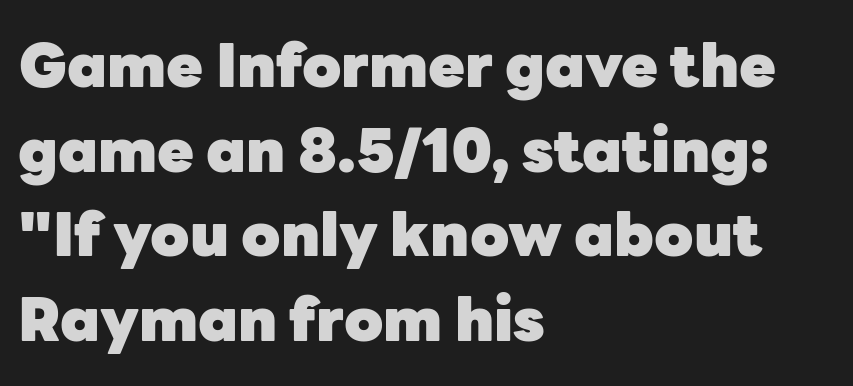
The image shows 60 px heavy sans-serif type, upright; set left-aligned, normal line spacing (1.41x), normal letter spacing, not underlined; low stroke contrast and a medium x-height.
